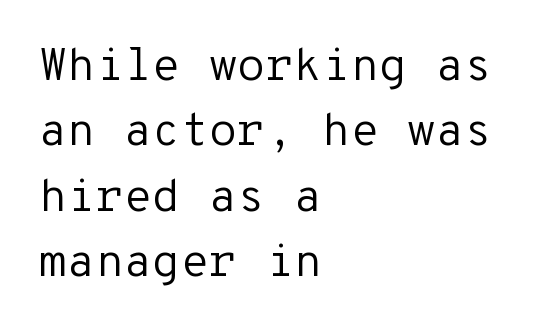
Q: Is the text bold? A: No.
Q: Is the text italic (slanted)? A: No, it is upright.
Q: Is the typeface a serif or a sans-serif typeface? A: Sans-serif.
Q: Is the text underlined? A: No.
Q: How is the paragraph aligned? A: Left-aligned.
Q: Is the spacing between letters normal or unusually wide? A: Normal.
Q: Is the spacing between lines tight, normal or loose? A: Normal.
Q: Width (condensed, normal, or wide)? A: Normal.
Q: Stroke contrast? A: Low.
Q: x-height? A: Medium.
Q: Monospaced? A: Yes.
